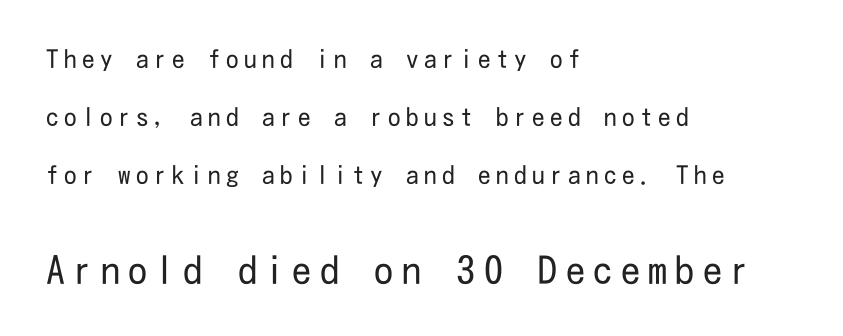
Q: Is the text bold? A: No.
Q: Is the text italic (slanted)? A: No, it is upright.
Q: Is the typeface a serif or a sans-serif typeface? A: Sans-serif.
Q: Is the text underlined? A: No.
Q: How is the paragraph aligned? A: Left-aligned.
Q: Is the spacing between letters normal or unusually wide? A: Unusually wide.
Q: Is the spacing between lines tight, normal or loose? A: Loose.
Q: Which block of text is set in a larger size, the first (top) or the second (bottom)? A: The second (bottom) one.
Q: Width (condensed, normal, or wide)? A: Condensed.
Q: Stroke contrast? A: Low.
Q: x-height? A: Medium.
